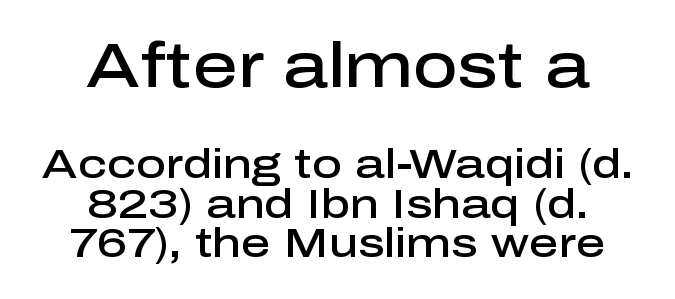
{"serif": "no", "italic": "no", "bold": "semi", "weight": "semibold", "width": "normal", "stroke_contrast": "low", "x_height": "medium", "monospaced": "no", "underline": "no", "align": "center", "line_spacing": "tight", "line_spacing_ratio": 0.97, "letter_spacing": "normal", "letter_spacing_em": 0.0, "larger_block": "first", "size_ratio": 1.51, "glyph_px": 62}
